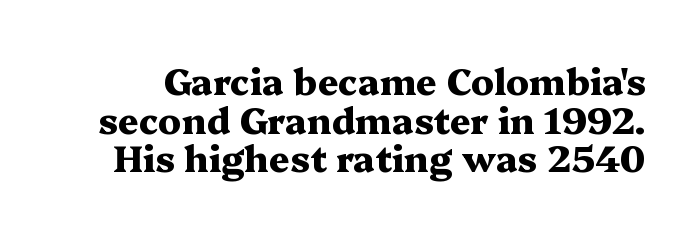
Q: Is the text bold? A: Yes.
Q: Is the text italic (slanted)? A: No, it is upright.
Q: Is the typeface a serif or a sans-serif typeface? A: Serif.
Q: Is the text underlined? A: No.
Q: Is the spacing between letters normal or unusually wide? A: Normal.
Q: Is the spacing between lines tight, normal or loose? A: Tight.
Q: Width (condensed, normal, or wide)? A: Wide.
Q: Stroke contrast? A: Medium.
Q: x-height? A: Medium.
Q: Monospaced? A: No.
